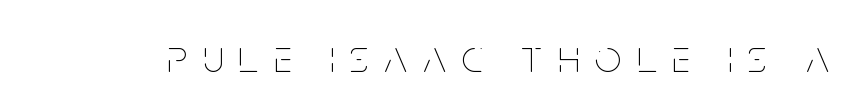
Q: Is the text bold? A: No.
Q: Is the text italic (slanted)? A: No, it is upright.
Q: Is the text underlined? A: No.
Q: Is the spacing between letters normal or unusually wide? A: Unusually wide.
Q: Width (condensed, normal, or wide)? A: Condensed.
Q: Stroke contrast? A: Low.
Q: x-height? A: Large.
Q: Monospaced? A: No.
